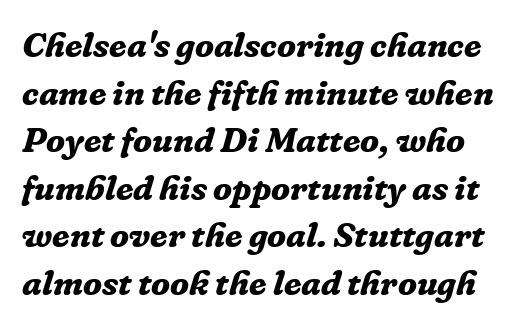
The image shows 35 px bold serif type, italic (leaning right); set normal line spacing (1.36x), normal letter spacing, not underlined; low stroke contrast and a medium x-height.
